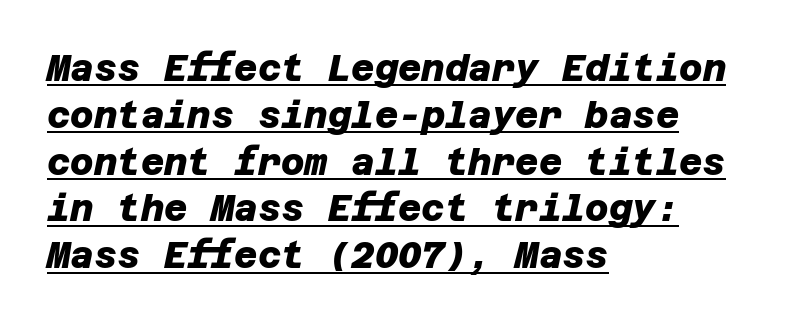
The image shows 36 px heavy sans-serif type; set left-aligned, normal line spacing (1.3x), normal letter spacing, underlined; low stroke contrast and a large x-height.
